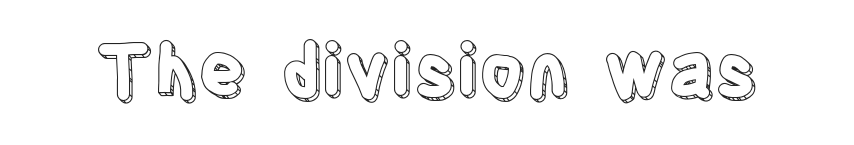
The image shows 72 px condensed type, upright; set normal letter spacing, not underlined; a large x-height.
